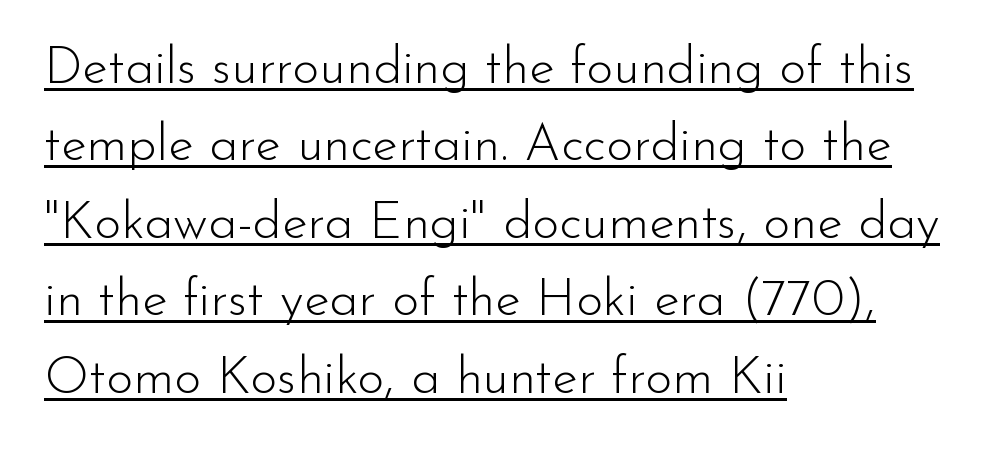
Q: Is the text bold? A: No.
Q: Is the text italic (slanted)? A: No, it is upright.
Q: Is the typeface a serif or a sans-serif typeface? A: Sans-serif.
Q: Is the text underlined? A: Yes.
Q: How is the paragraph aligned? A: Left-aligned.
Q: Is the spacing between letters normal or unusually wide? A: Normal.
Q: Is the spacing between lines tight, normal or loose? A: Normal.
Q: Width (condensed, normal, or wide)? A: Normal.
Q: Stroke contrast? A: Low.
Q: x-height? A: Small.
Q: Monospaced? A: No.
